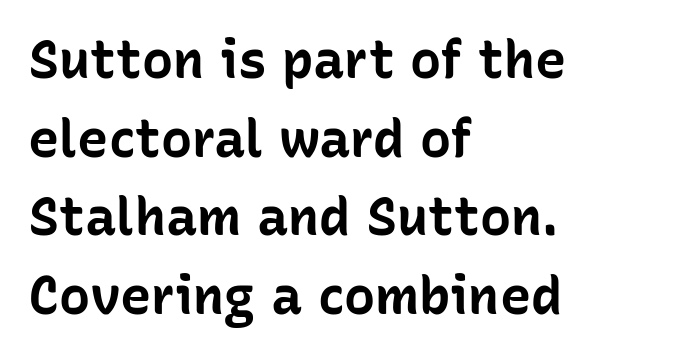
The image shows 52 px bold sans-serif type, upright; set left-aligned, normal line spacing (1.51x), normal letter spacing, not underlined; low stroke contrast and a medium x-height.
